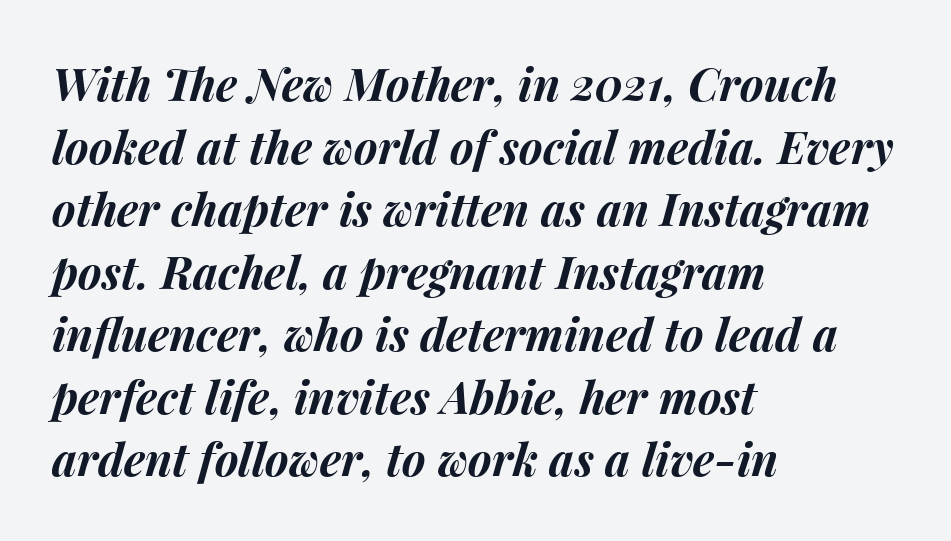
Q: Is the text bold? A: Yes.
Q: Is the text italic (slanted)? A: Yes, it leans right by about 15 degrees.
Q: Is the text underlined? A: No.
Q: How is the paragraph aligned? A: Left-aligned.
Q: Is the spacing between letters normal or unusually wide? A: Normal.
Q: Is the spacing between lines tight, normal or loose? A: Normal.
Q: Width (condensed, normal, or wide)? A: Normal.
Q: Stroke contrast? A: Medium.
Q: x-height? A: Medium.
Q: Monospaced? A: No.
